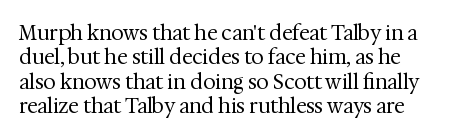
Decoration check: the copy has no underline. Caption: face not bold, strokes unweighted. Tall strokes in this sample are plumb rather than angled. Here the glyphs are tracked normally, forming tight word shapes.
